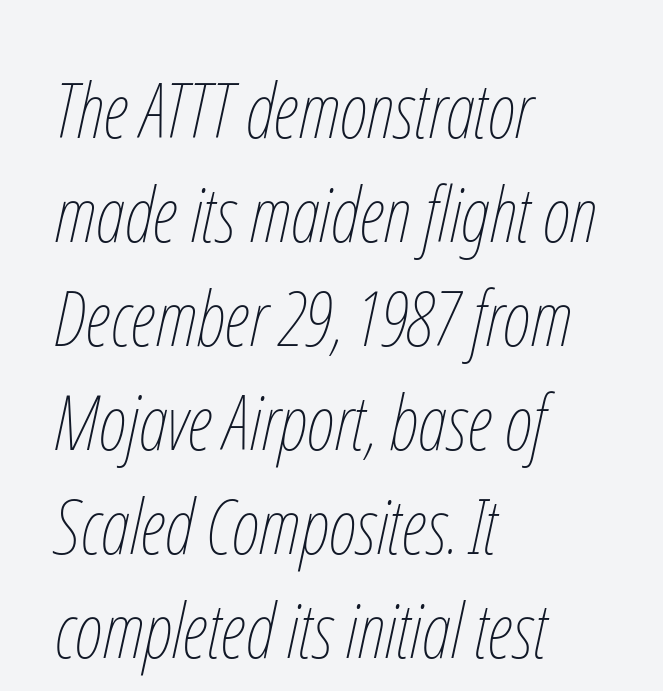
The rendering uses natural spacing where letterforms have individual widths. What stands out about the letter spacing? Nothing — it is the standard amount. Ink coverage per letter is moderate at most. The vertical gap from one line to the next is medium.
